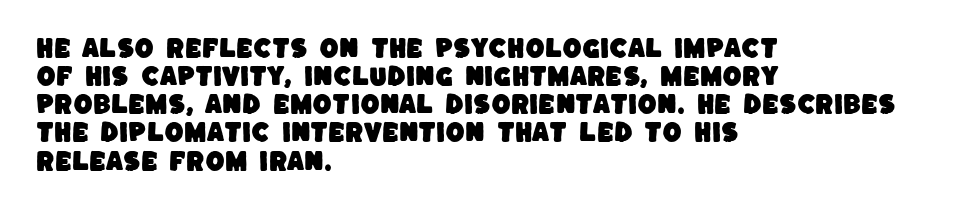
{"underline": "no", "align": "left", "line_spacing": "normal", "line_spacing_ratio": 1.28, "letter_spacing": "normal", "letter_spacing_em": 0.0, "glyph_px": 22}
